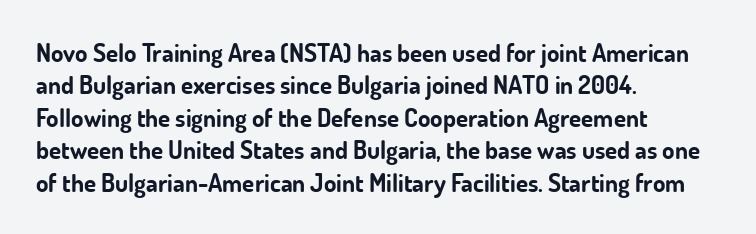
{"italic": "no", "bold": "yes", "underline": "no", "align": "left", "line_spacing": "normal", "line_spacing_ratio": 1.3, "letter_spacing": "normal", "letter_spacing_em": 0.0, "glyph_px": 25}
